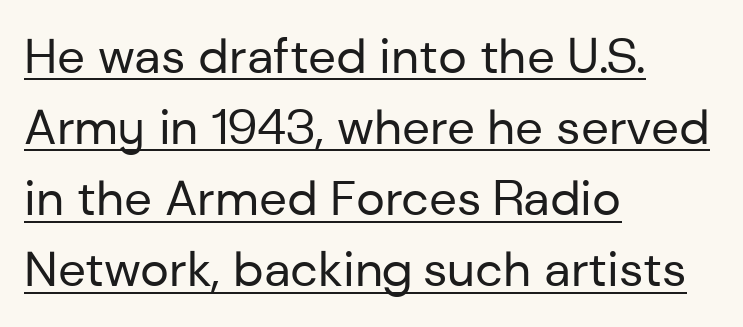
Stems and bowls with no extra thickness — not bold. Compared with a centered layout, this one pins lines to the left instead. To sum up the face: it is a sans, with no serifs. The lines sit at an ordinary, default distance from one another. Honestly, the underline is the first thing you notice here.
